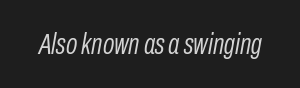
Unbolded letterforms with no extra heft. Varying glyph widths throughout — classic text-font behaviour. The words here are not underlined. Caption: standard tracking, unaltered. The typography opts for an oblique posture over an upright one.
